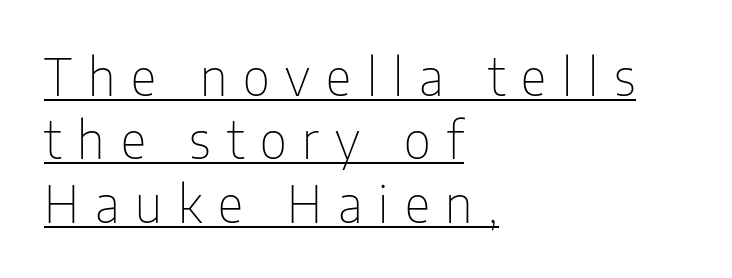
The image shows 50 px thin, condensed sans-serif type, upright; set left-aligned, normal line spacing (1.27x), unusually wide letter spacing (+0.32 em), underlined; low stroke contrast and a medium x-height.
